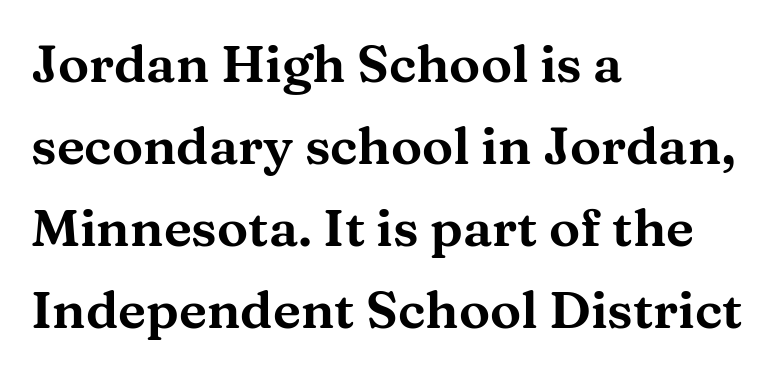
There is no visible air inserted between adjacent glyphs. Letters rest on an invisible, unmarked baseline. You can tell from the footed stems that serif type was used. Whoever set this chose a conventional vertical rhythm.
